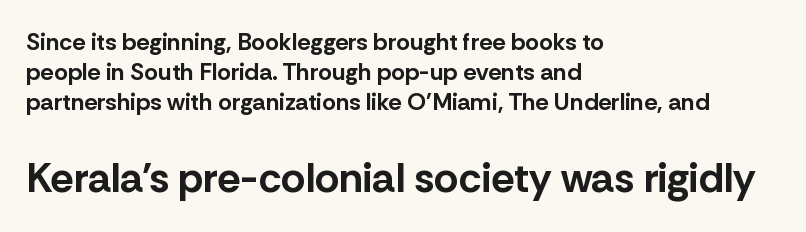
This sample has the flowing, uneven cadence of proportional lettering. Short note: letters normally spaced. What kind of face is this? One without serifs — a sans. This block has exactly the height ordinary leading produces. Does the copy run flush right? No — it runs flush left. Caption: bold face, heavy strokes.
